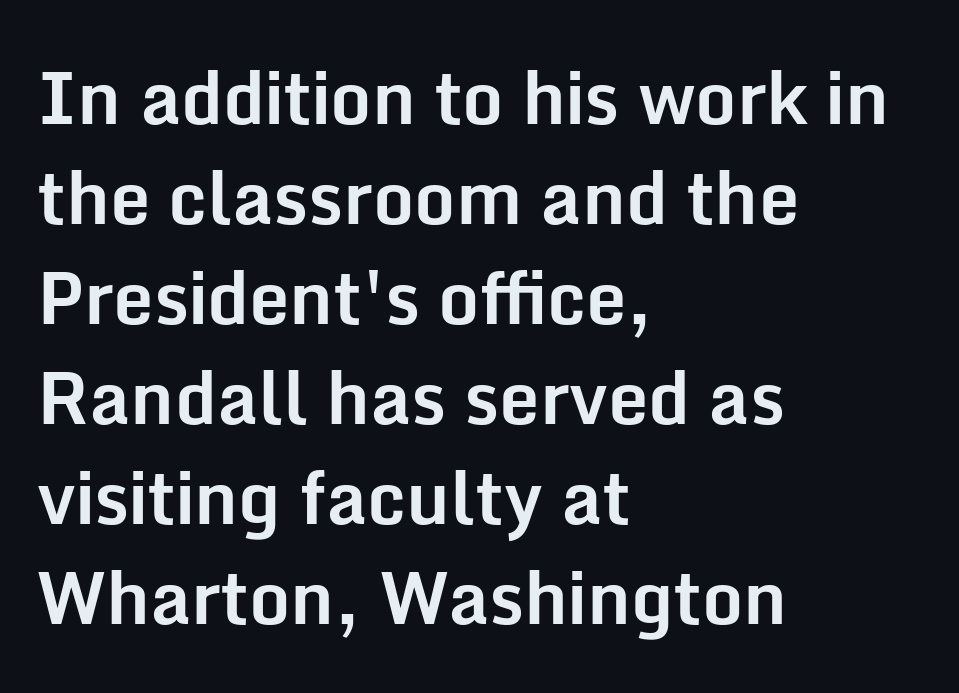
Q: Is the text bold? A: Yes.
Q: Is the text italic (slanted)? A: No, it is upright.
Q: Is the typeface a serif or a sans-serif typeface? A: Sans-serif.
Q: Is the text underlined? A: No.
Q: How is the paragraph aligned? A: Left-aligned.
Q: Is the spacing between letters normal or unusually wide? A: Normal.
Q: Is the spacing between lines tight, normal or loose? A: Normal.
Q: Width (condensed, normal, or wide)? A: Normal.
Q: Stroke contrast? A: Low.
Q: x-height? A: Medium.
Q: Monospaced? A: No.
